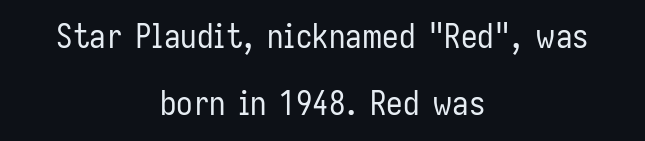
{"serif": "no", "italic": "no", "bold": "no", "weight": "regular", "width": "condensed", "stroke_contrast": "low", "x_height": "medium", "monospaced": "no", "underline": "no", "align": "center", "line_spacing": "loose", "line_spacing_ratio": 2.03, "letter_spacing": "normal", "letter_spacing_em": 0.0, "glyph_px": 33}
